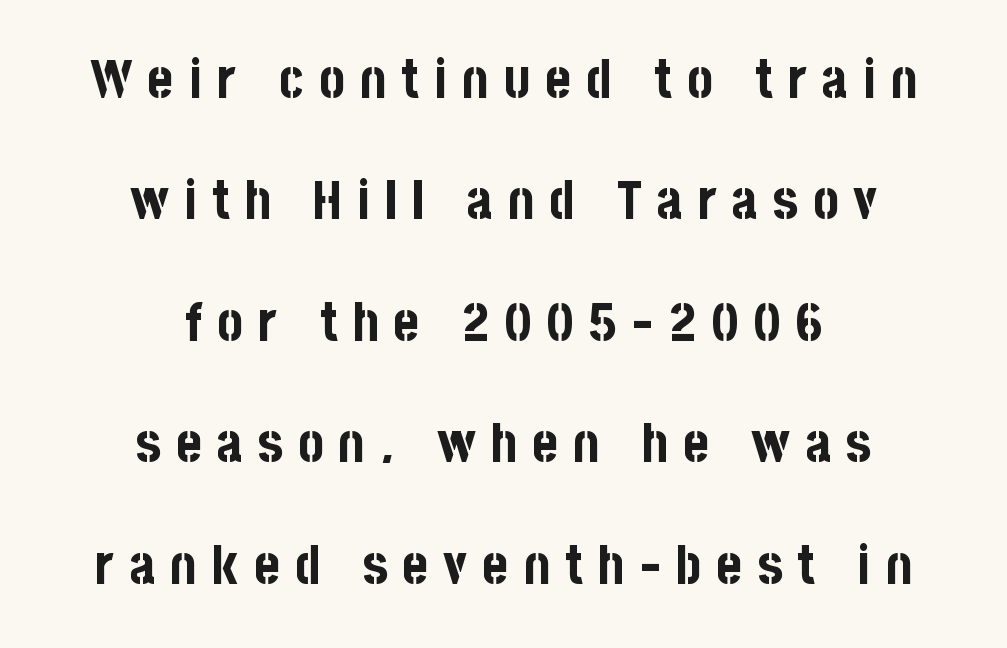
Q: Is the text bold? A: Yes.
Q: Is the text italic (slanted)? A: No, it is upright.
Q: Is the typeface a serif or a sans-serif typeface? A: Sans-serif.
Q: Is the text underlined? A: No.
Q: How is the paragraph aligned? A: Centered.
Q: Is the spacing between letters normal or unusually wide? A: Unusually wide.
Q: Is the spacing between lines tight, normal or loose? A: Loose.
Q: Width (condensed, normal, or wide)? A: Condensed.
Q: Stroke contrast? A: Low.
Q: x-height? A: Large.
Q: Monospaced? A: No.
